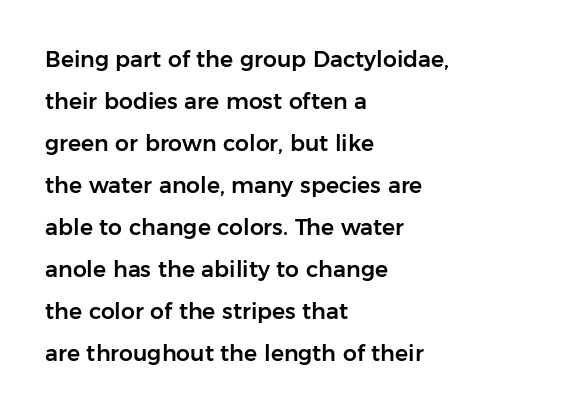
Q: Is the text italic (slanted)? A: No, it is upright.
Q: Is the text underlined? A: No.
Q: How is the paragraph aligned? A: Left-aligned.
Q: Is the spacing between letters normal or unusually wide? A: Normal.
Q: Is the spacing between lines tight, normal or loose? A: Loose.
